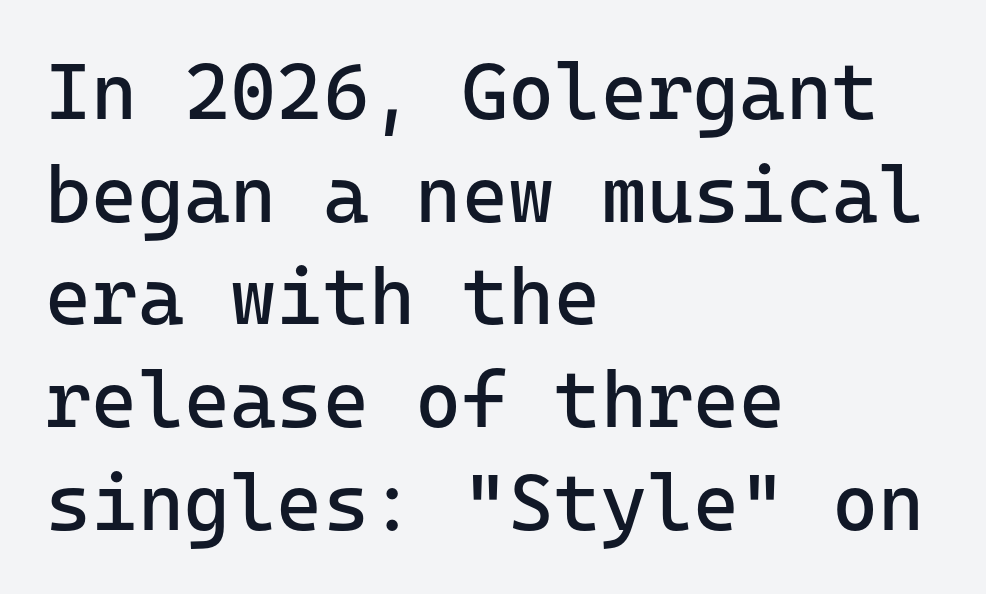
Descenders hang freely into open space. Is this a sans? Yes — the strokes have no serifs. The font's upright variant was chosen for this text. Baseline-to-baseline distance is the conventional proportion of letter height.
